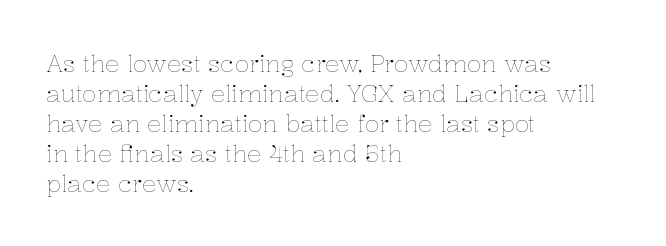
Q: Is the text bold? A: No.
Q: Is the text italic (slanted)? A: No, it is upright.
Q: Is the text underlined? A: No.
Q: How is the paragraph aligned? A: Left-aligned.
Q: Is the spacing between letters normal or unusually wide? A: Normal.
Q: Is the spacing between lines tight, normal or loose? A: Normal.
